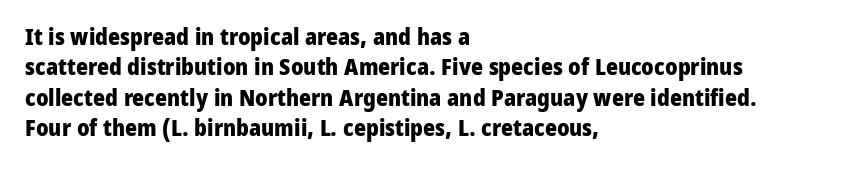
Q: Is the text bold? A: Yes.
Q: Is the text italic (slanted)? A: No, it is upright.
Q: Is the text underlined? A: No.
Q: How is the paragraph aligned? A: Left-aligned.
Q: Is the spacing between letters normal or unusually wide? A: Normal.
Q: Is the spacing between lines tight, normal or loose? A: Normal.
